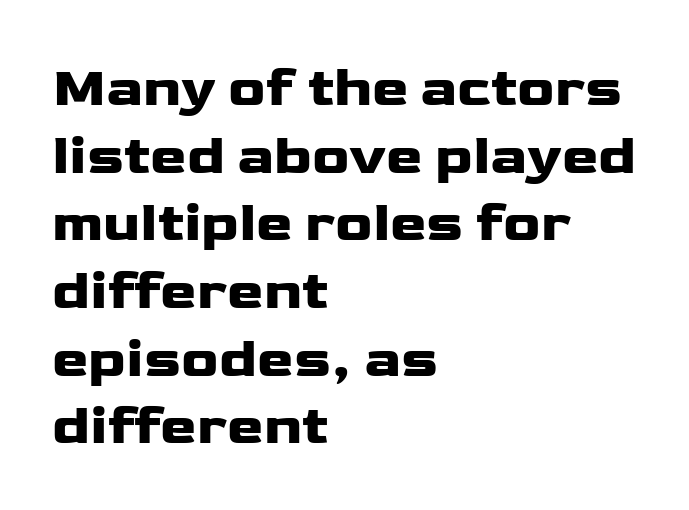
Q: Is the text italic (slanted)? A: No, it is upright.
Q: Is the typeface a serif or a sans-serif typeface? A: Sans-serif.
Q: Is the text underlined? A: No.
Q: How is the paragraph aligned? A: Left-aligned.
Q: Is the spacing between letters normal or unusually wide? A: Normal.
Q: Width (condensed, normal, or wide)? A: Wide.
Q: Stroke contrast? A: Low.
Q: x-height? A: Medium.
Q: Monospaced? A: No.
